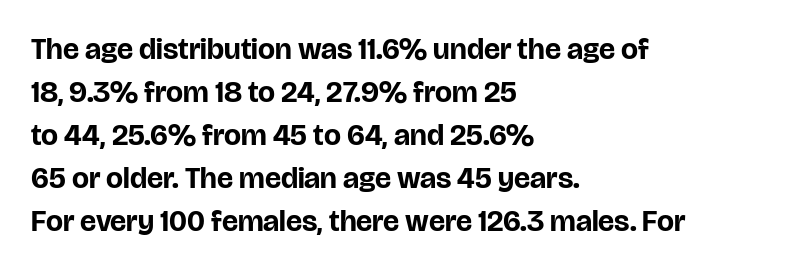
{"serif": "no", "italic": "no", "bold": "yes", "weight": "bold", "width": "normal", "stroke_contrast": "low", "x_height": "large", "monospaced": "no", "underline": "no", "align": "left", "line_spacing": "normal", "line_spacing_ratio": 1.43, "letter_spacing": "normal", "letter_spacing_em": 0.0, "glyph_px": 30}
